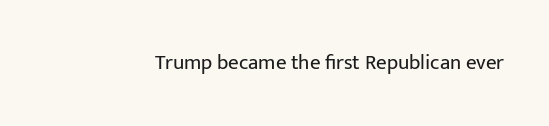
Q: Is the text bold? A: No.
Q: Is the text italic (slanted)? A: No, it is upright.
Q: Is the text underlined? A: No.
Q: Is the spacing between letters normal or unusually wide? A: Normal.
